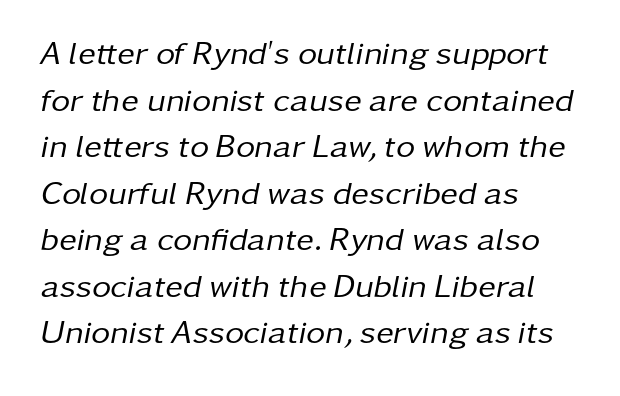
{"italic": "yes", "lean": "right", "slant_degrees": 11, "bold": "no", "weight": "regular", "width": "normal", "stroke_contrast": "low", "x_height": "medium", "monospaced": "no", "underline": "no", "align": "left", "line_spacing": "normal", "line_spacing_ratio": 1.41, "letter_spacing": "normal", "letter_spacing_em": 0.0, "glyph_px": 33}
